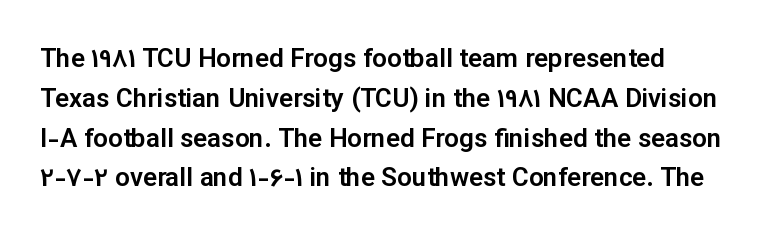
Q: Is the text italic (slanted)? A: No, it is upright.
Q: Is the text underlined? A: No.
Q: Is the spacing between letters normal or unusually wide? A: Normal.
Q: Is the spacing between lines tight, normal or loose? A: Normal.
